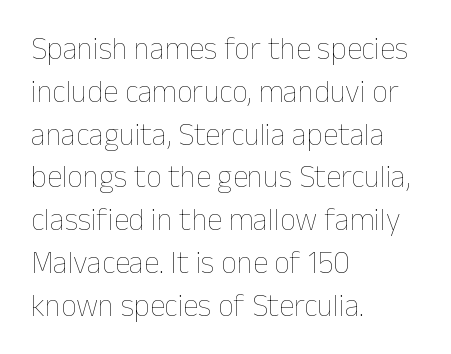
{"italic": "no", "bold": "no", "weight": "thin", "width": "normal", "stroke_contrast": "low", "x_height": "medium", "monospaced": "no", "underline": "no", "align": "left", "line_spacing": "normal", "line_spacing_ratio": 1.38, "letter_spacing": "normal", "letter_spacing_em": 0.0, "glyph_px": 31}
